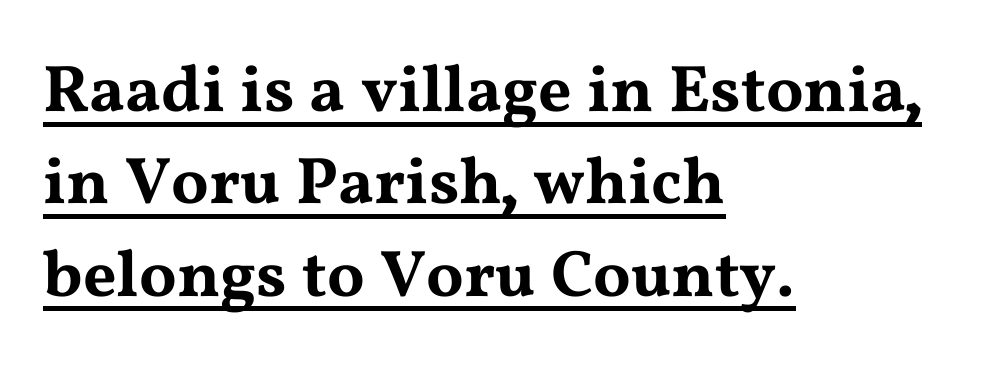
{"serif": "yes", "italic": "no", "width": "wide", "stroke_contrast": "medium", "x_height": "medium", "monospaced": "no", "underline": "yes", "align": "left", "line_spacing": "normal", "line_spacing_ratio": 1.4, "letter_spacing": "normal", "letter_spacing_em": 0.0, "glyph_px": 66}
